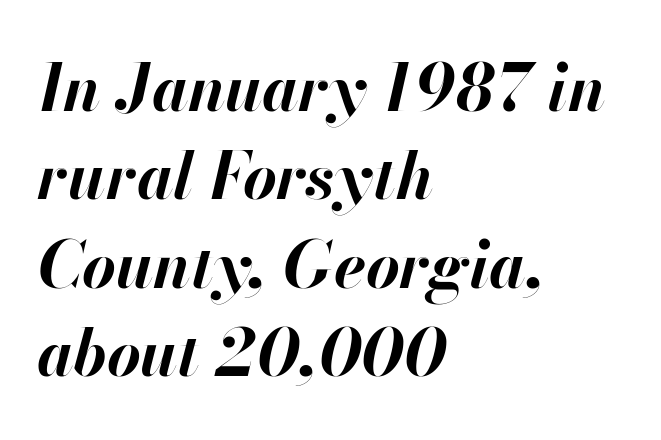
{"italic": "yes", "lean": "right", "slant_degrees": 13, "bold": "yes", "weight": "bold", "width": "normal", "stroke_contrast": "high", "x_height": "small", "monospaced": "no", "underline": "no", "align": "left", "line_spacing": "normal", "line_spacing_ratio": 1.36, "letter_spacing": "normal", "letter_spacing_em": 0.0, "glyph_px": 65}
